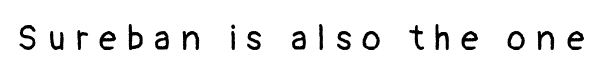
A bare baseline throughout the passage. Caption: expanded tracking, letters set apart. A sans-serif font was chosen for this passage. Is this a fixed-width face? No — the glyphs have proportional, varying widths.
